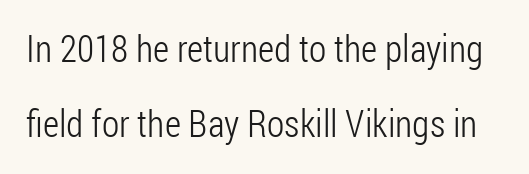
Is this a fixed-width face? No — the glyphs have proportional, varying widths. Summary of weight: not heavy and not bold. Quick note: not italic, upright. The letters sit at their default tracking, neither squeezed nor spread.
